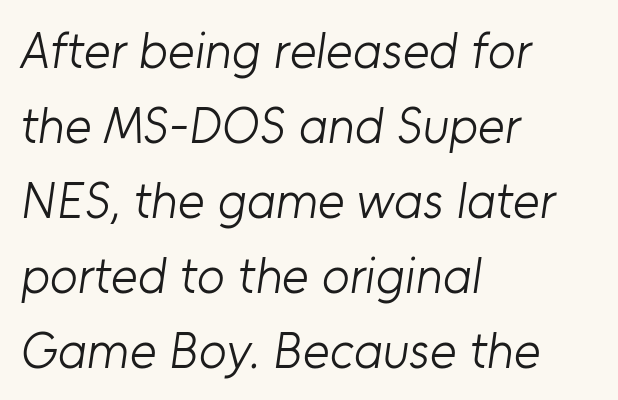
Q: Is the text bold? A: No.
Q: Is the typeface a serif or a sans-serif typeface? A: Sans-serif.
Q: Is the text underlined? A: No.
Q: How is the paragraph aligned? A: Left-aligned.
Q: Is the spacing between letters normal or unusually wide? A: Normal.
Q: Is the spacing between lines tight, normal or loose? A: Normal.
Q: Width (condensed, normal, or wide)? A: Normal.
Q: Stroke contrast? A: Low.
Q: x-height? A: Medium.
Q: Monospaced? A: No.
